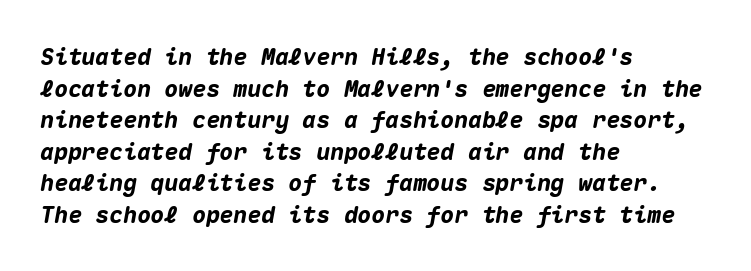
{"italic": "yes", "lean": "right", "slant_degrees": 10, "bold": "yes", "underline": "no", "align": "left", "line_spacing": "normal", "line_spacing_ratio": 1.37, "letter_spacing": "normal", "letter_spacing_em": 0.0, "glyph_px": 23}
